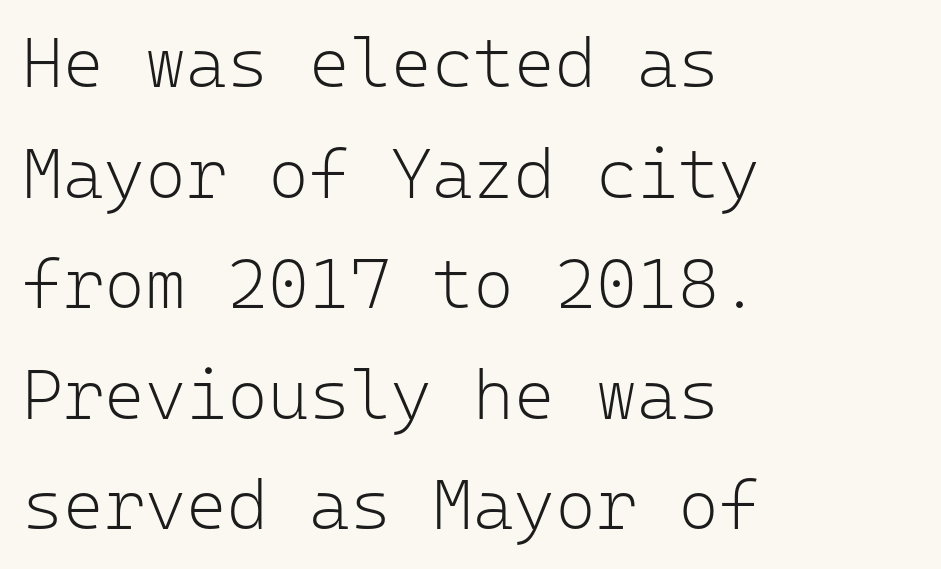
Q: Is the text bold? A: No.
Q: Is the text italic (slanted)? A: No, it is upright.
Q: Is the typeface a serif or a sans-serif typeface? A: Sans-serif.
Q: Is the text underlined? A: No.
Q: How is the paragraph aligned? A: Left-aligned.
Q: Is the spacing between letters normal or unusually wide? A: Normal.
Q: Is the spacing between lines tight, normal or loose? A: Normal.
Q: Width (condensed, normal, or wide)? A: Normal.
Q: Stroke contrast? A: Low.
Q: x-height? A: Medium.
Q: Monospaced? A: Yes.
